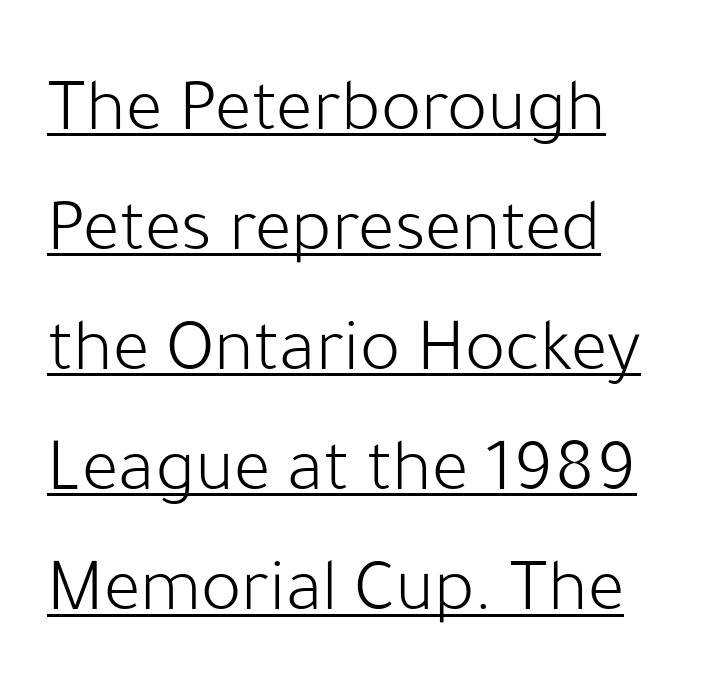
Q: Is the text bold? A: No.
Q: Is the text italic (slanted)? A: No, it is upright.
Q: Is the typeface a serif or a sans-serif typeface? A: Sans-serif.
Q: Is the text underlined? A: Yes.
Q: How is the paragraph aligned? A: Left-aligned.
Q: Is the spacing between letters normal or unusually wide? A: Normal.
Q: Is the spacing between lines tight, normal or loose? A: Normal.
Q: Width (condensed, normal, or wide)? A: Normal.
Q: Stroke contrast? A: Low.
Q: x-height? A: Medium.
Q: Monospaced? A: No.
